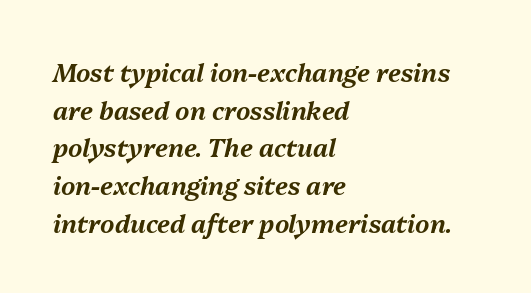
The image shows 25 px text type, italic (leaning right); set left-aligned, normal line spacing (1.51x), normal letter spacing, not underlined.
